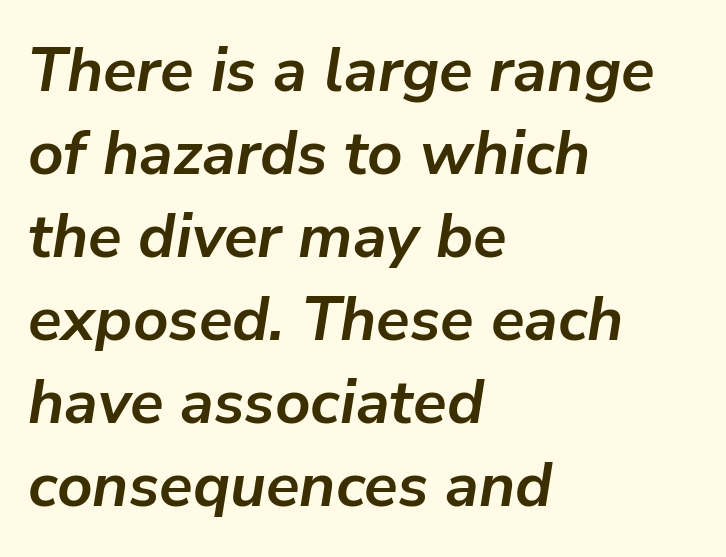
How are the letters spaced? Ordinarily, with no added tracking. This sample has the flowing, uneven cadence of proportional lettering. When letters slant like this, we call the style italic. Each line starts at the same left margin while the right side varies.
